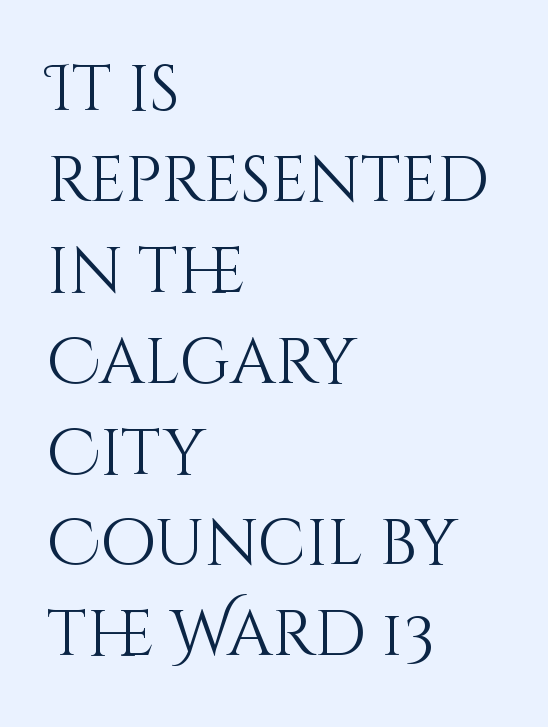
Q: Is the text bold? A: No.
Q: Is the text italic (slanted)? A: No, it is upright.
Q: Is the text underlined? A: No.
Q: How is the paragraph aligned? A: Left-aligned.
Q: Is the spacing between letters normal or unusually wide? A: Normal.
Q: Is the spacing between lines tight, normal or loose? A: Normal.
Q: Width (condensed, normal, or wide)? A: Normal.
Q: Stroke contrast? A: Medium.
Q: x-height? A: Large.
Q: Monospaced? A: No.
